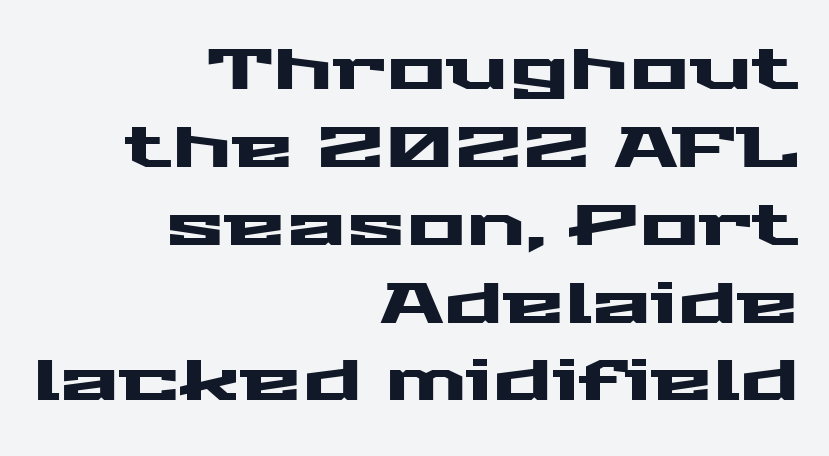
Q: Is the text italic (slanted)? A: No, it is upright.
Q: Is the typeface a serif or a sans-serif typeface? A: Sans-serif.
Q: Is the text underlined? A: No.
Q: How is the paragraph aligned? A: Right-aligned.
Q: Is the spacing between letters normal or unusually wide? A: Normal.
Q: Is the spacing between lines tight, normal or loose? A: Normal.
Q: Width (condensed, normal, or wide)? A: Wide.
Q: Stroke contrast? A: Medium.
Q: x-height? A: Medium.
Q: Monospaced? A: No.
